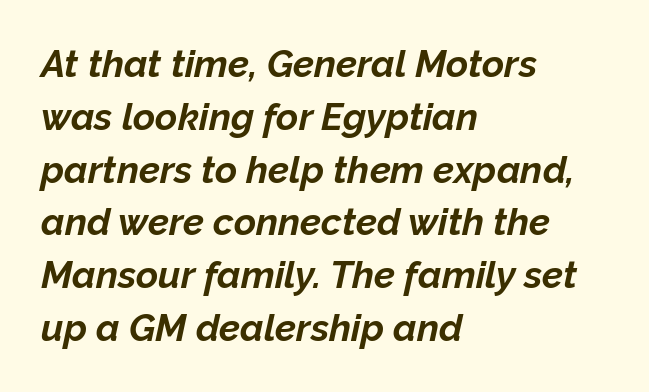
The image shows 38 px bold type, italic (leaning right); set left-aligned, normal line spacing (1.39x), normal letter spacing, not underlined; low stroke contrast and a medium x-height.
